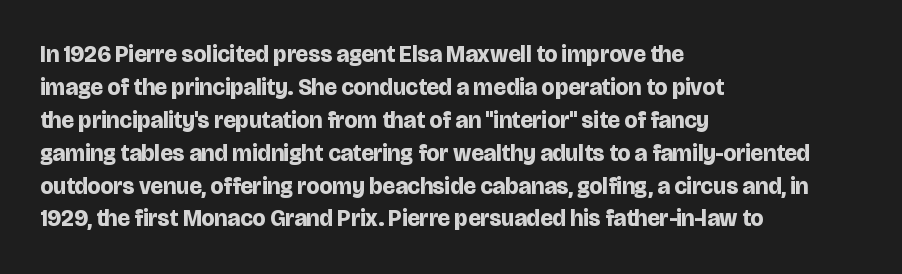
The gaps between neighbouring characters are ordinary and unremarkable. A dark, heavy texture on the line: the type is bold. Leftover space on each line is placed entirely after the last word. Reading down the column, the eye jumps a familiar distance to each next line. This is the regular roman posture of the typeface.
